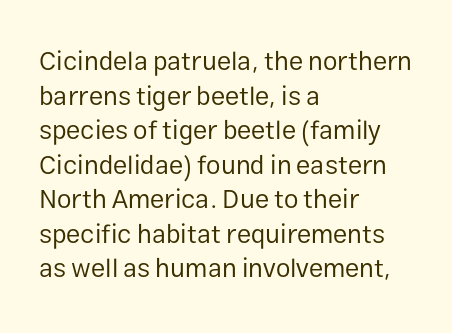
The image shows 26 px text type, upright; set left-aligned, normal line spacing (1.33x), normal letter spacing, not underlined.
